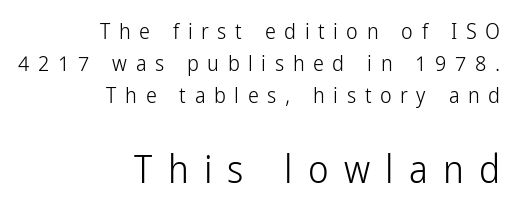
The image shows 39 px light, condensed sans-serif type, upright; set right-aligned, normal line spacing (1.46x), unusually wide letter spacing (+0.39 em), not underlined; the second (bottom) block is 1.77x larger; low stroke contrast and a medium x-height.
